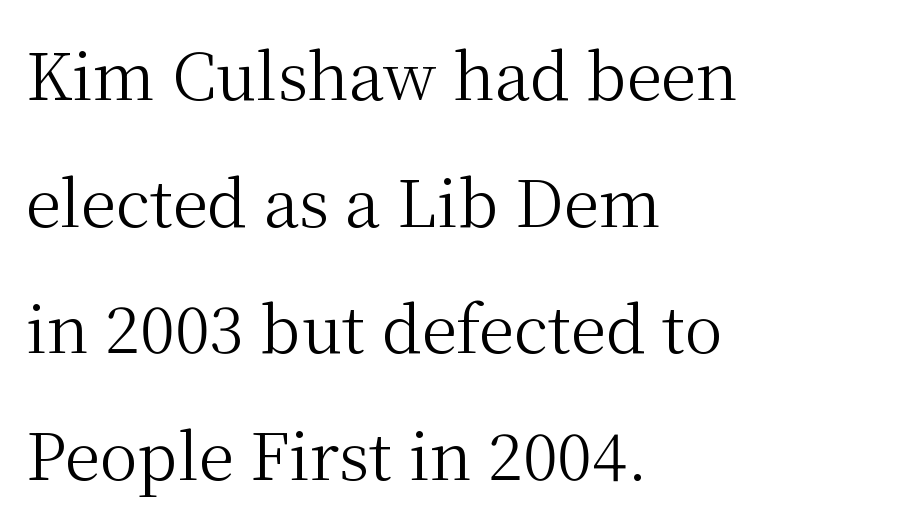
The image shows 64 px regular-weight serif type, upright; set left-aligned, loose line spacing (1.98x), normal letter spacing, not underlined; medium stroke contrast and a medium x-height.
